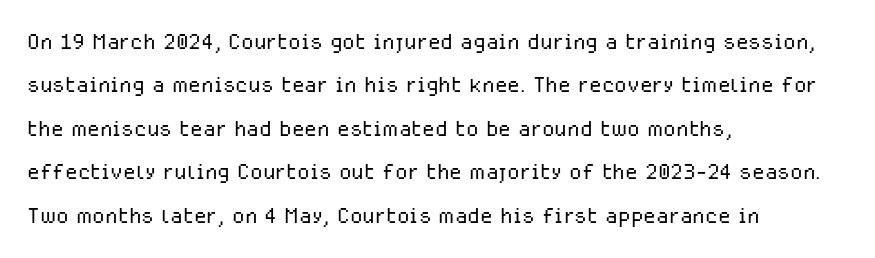
These glyphs show unthickened strokes, regular width or finer. Check where the strokes stop: nothing finishes them off — pure sans. Is this a fixed-width face? No — the glyphs have proportional, varying widths. Horizontally, the lines are justified to the leading edge only. Descenders are the only things crossing below the line.
